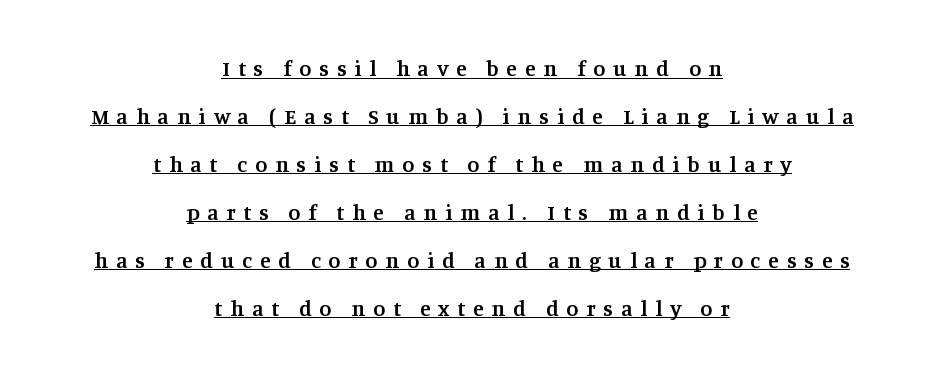
One-word summary of the alignment: center. This is the regular roman posture of the typeface. Horizontal bands of white between lines are thick stripes. A baseline rule has been typeset under these characters. The horizontal fit of the characters is loose and conspicuously gappy. Slightly chunky letters — semibold, I'd say, not full bold.
